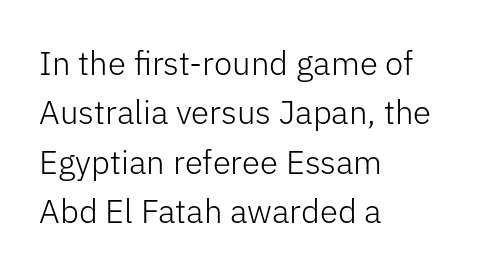
The ragged edge is on the right, which tells us the setting is flush left. Default kerning and tracking; the words read as compact shapes. Is this a sans? Yes — the strokes have no serifs. Vertically, the passage feels balanced, rows spaced as you'd expect.
